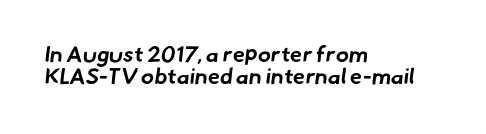
Q: Is the text bold? A: Yes.
Q: Is the text underlined? A: No.
Q: How is the paragraph aligned? A: Left-aligned.
Q: Is the spacing between letters normal or unusually wide? A: Normal.
Q: Is the spacing between lines tight, normal or loose? A: Tight.
